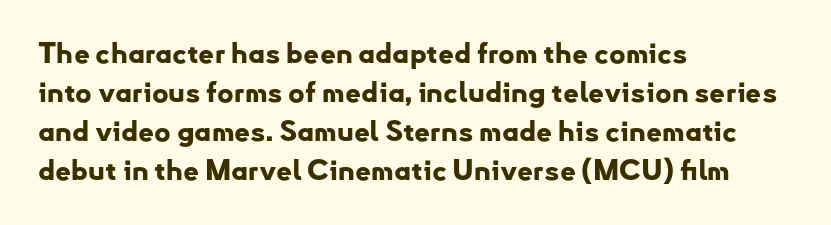
Unlike a traditional serif, this face leaves its strokes unadorned. Each letter keeps its own natural width here, so spacing adapts to shape. The gap between lines stays unmarked. Horizontal alignment here is leftward, the default for most running prose.
